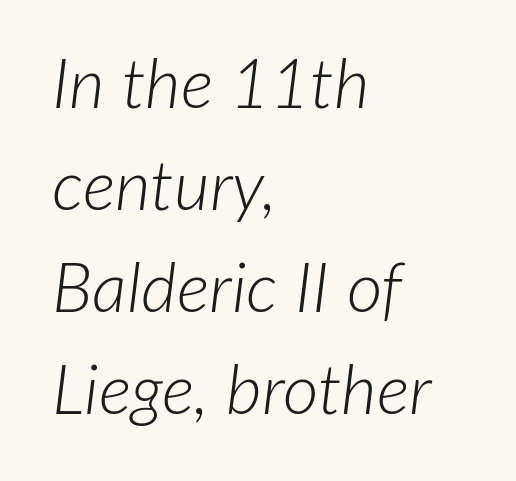
The lines are quadded left. The rendering applies a slant to the glyphs. Here the designer chose a conventional face with non-uniform glyph widths. The strip under each line holds only bare page. The letters look calm and open, with moderate or lighter stems. Nobody touched the tracking dial on this one.
